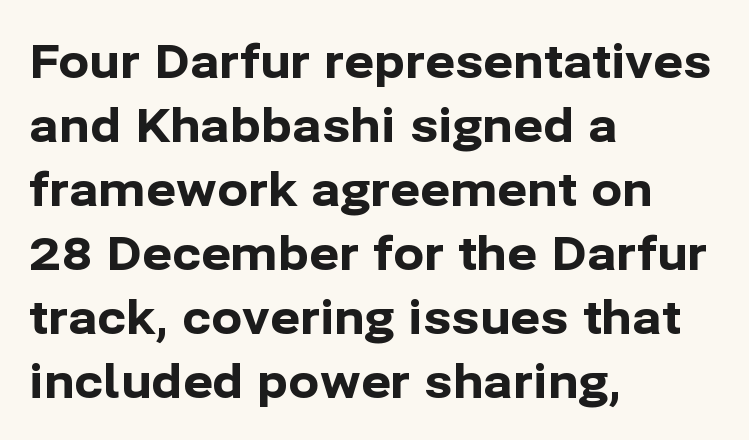
The type is set solid horizontally, with unmodified tracking. This sample keeps an unexceptional amount of space between lines. The rendering shows plain stroke endings on the letterforms — a sans-serif design. Each row of text sits above clean, open space. The axis of the letterforms is exactly vertical. In terms of weight, the rendering is a true, heavy bold.
